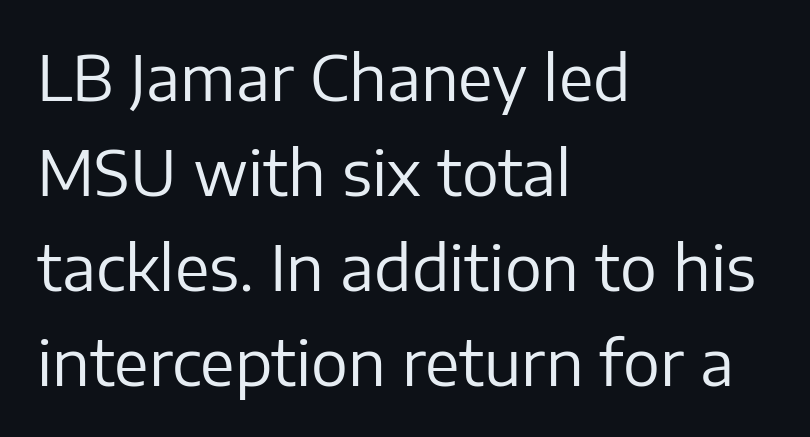
Here the designer chose a conventional face with non-uniform glyph widths. Descender tails drop into unmarked territory. Does the leading feel generous? No, just average. A roman cut, with each character standing at attention. Does the type have serifs? No, each stem ends abruptly.
